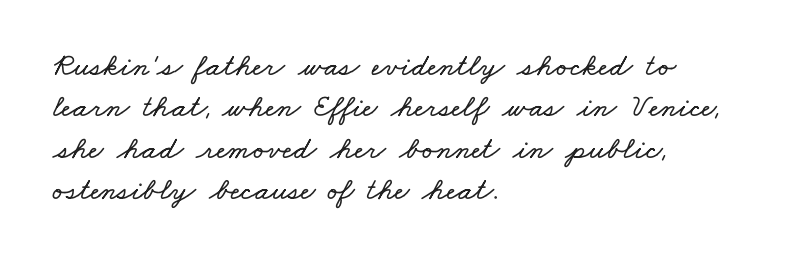
Q: Is the text underlined? A: No.
Q: How is the paragraph aligned? A: Left-aligned.
Q: Is the spacing between letters normal or unusually wide? A: Normal.
Q: Is the spacing between lines tight, normal or loose? A: Normal.
Q: Width (condensed, normal, or wide)? A: Wide.
Q: Stroke contrast? A: Low.
Q: x-height? A: Small.
Q: Monospaced? A: No.
